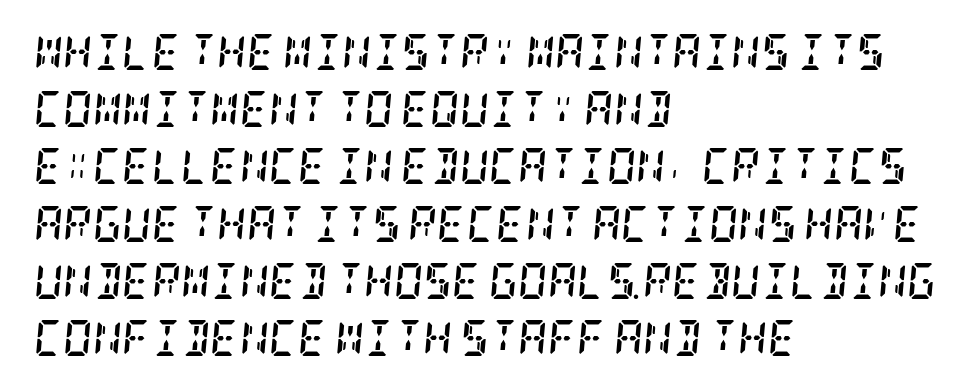
The image shows 36 px semibold, condensed serif type, italic (leaning right); set left-aligned, normal line spacing (1.59x), normal letter spacing, not underlined; low stroke contrast and a large x-height.
